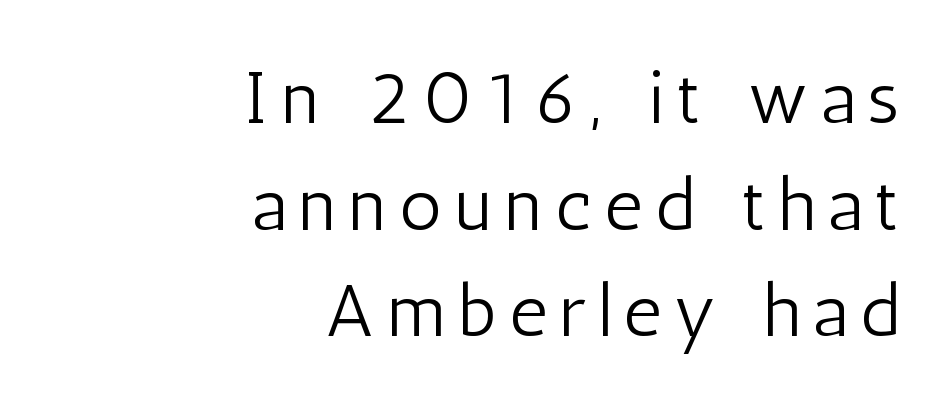
The image shows 74 px light, condensed sans-serif type, upright; set right-aligned, normal line spacing (1.44x), not underlined; low stroke contrast and a medium x-height.
